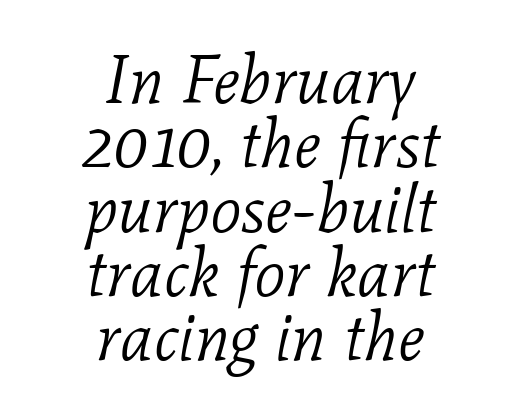
The image shows 67 px light serif type, italic (leaning right); set centered, tight line spacing (0.96x), normal letter spacing, not underlined; low stroke contrast and a medium x-height.
